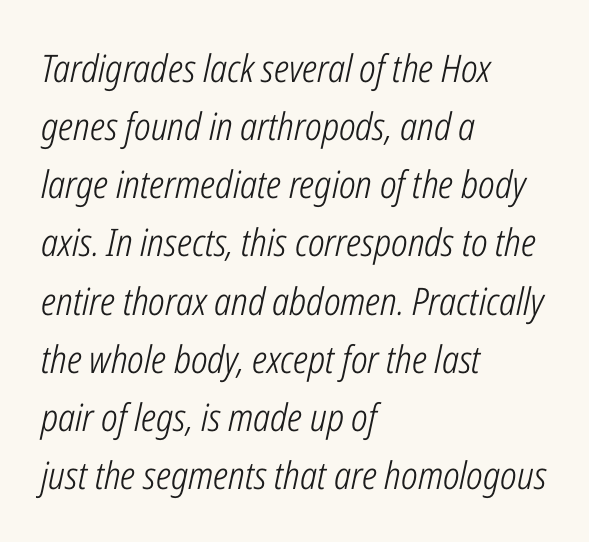
Q: Is the text bold? A: No.
Q: Is the text italic (slanted)? A: Yes, it leans right by about 12 degrees.
Q: Is the text underlined? A: No.
Q: How is the paragraph aligned? A: Left-aligned.
Q: Is the spacing between letters normal or unusually wide? A: Normal.
Q: Is the spacing between lines tight, normal or loose? A: Normal.
Q: Width (condensed, normal, or wide)? A: Condensed.
Q: Stroke contrast? A: Low.
Q: x-height? A: Medium.
Q: Monospaced? A: No.
